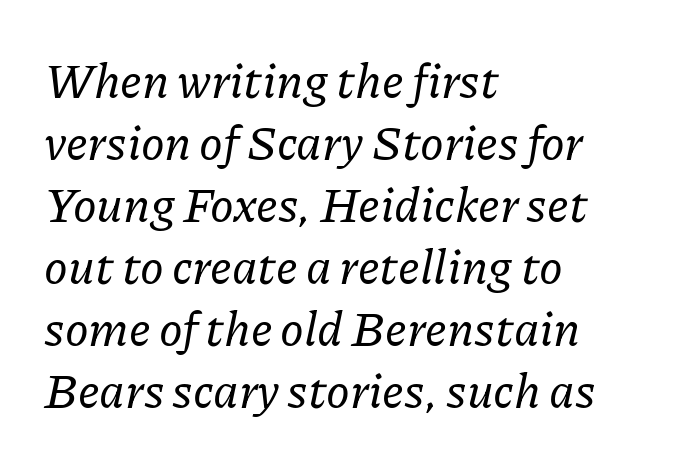
{"serif": "yes", "italic": "yes", "lean": "right", "slant_degrees": 11, "width": "normal", "stroke_contrast": "low", "x_height": "medium", "monospaced": "no", "underline": "no", "align": "left", "line_spacing": "normal", "line_spacing_ratio": 1.29, "letter_spacing": "normal", "letter_spacing_em": 0.0, "glyph_px": 48}
